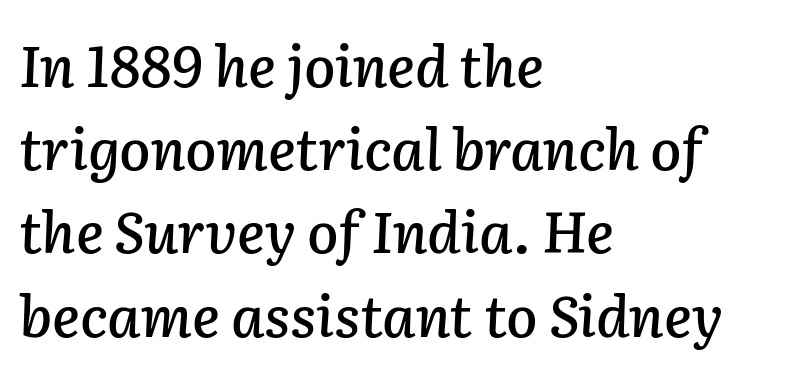
Honestly, the row spacing looks completely unremarkable. Looks like regular typesetting: each glyph gets only the width it needs. These lines were composed using italics. In CSS terms this would be text-align: left.
